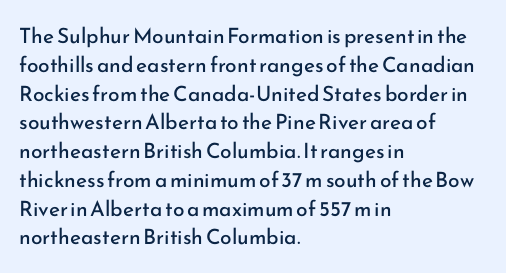
{"italic": "no", "bold": "no", "underline": "no", "align": "left", "line_spacing": "normal", "line_spacing_ratio": 1.37, "letter_spacing": "normal", "letter_spacing_em": 0.0, "glyph_px": 21}
